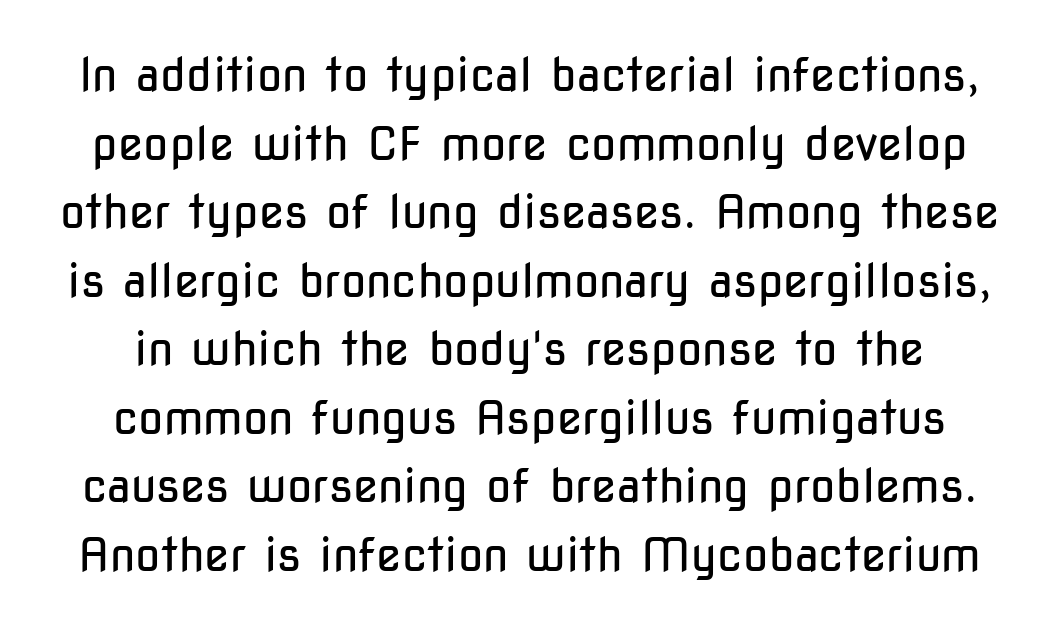
The image shows 46 px regular-weight, condensed sans-serif type, upright; set normal line spacing (1.49x), normal letter spacing, not underlined; low stroke contrast and a medium x-height.
